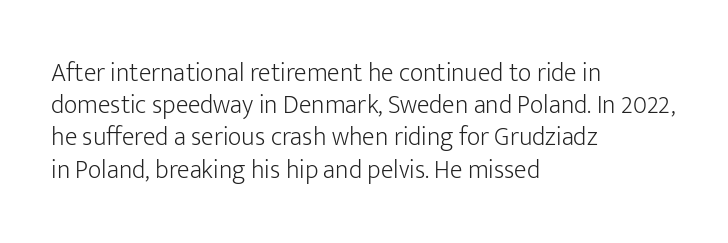
No letter is thick-stroked: the sample isn't bold. The lettering stays uniformly vertical, giving the passage a roman look. This sample uses plain, unmodified letter spacing. These lines stack with their left ends in a neat column. The gap between lines stays unmarked.
